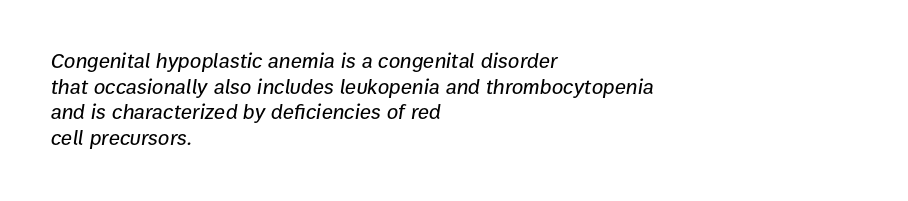
Q: Is the text italic (slanted)? A: Yes, it leans right by about 9 degrees.
Q: Is the text underlined? A: No.
Q: How is the paragraph aligned? A: Left-aligned.
Q: Is the spacing between letters normal or unusually wide? A: Normal.
